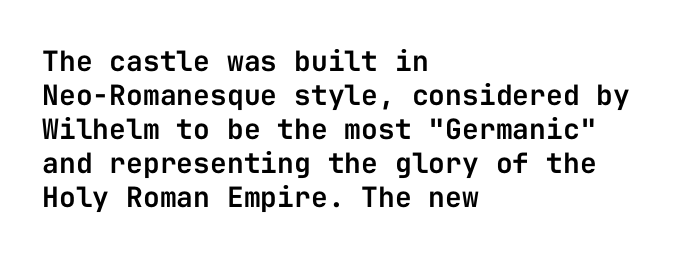
Q: Is the text italic (slanted)? A: No, it is upright.
Q: Is the typeface a serif or a sans-serif typeface? A: Sans-serif.
Q: Is the text underlined? A: No.
Q: How is the paragraph aligned? A: Left-aligned.
Q: Is the spacing between letters normal or unusually wide? A: Normal.
Q: Width (condensed, normal, or wide)? A: Normal.
Q: Stroke contrast? A: Low.
Q: x-height? A: Medium.
Q: Monospaced? A: Yes.
